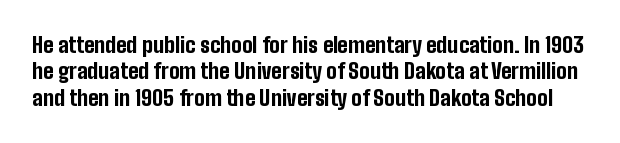
Q: Is the text bold? A: Yes.
Q: Is the text italic (slanted)? A: No, it is upright.
Q: Is the text underlined? A: No.
Q: Is the spacing between letters normal or unusually wide? A: Normal.
Q: Is the spacing between lines tight, normal or loose? A: Normal.
